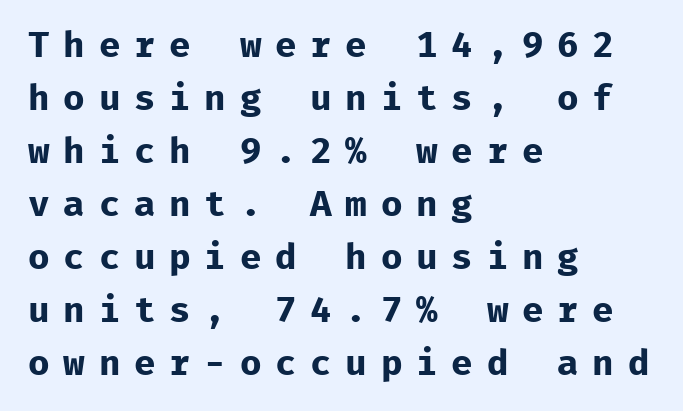
Q: Is the text bold? A: Yes.
Q: Is the text italic (slanted)? A: No, it is upright.
Q: Is the typeface a serif or a sans-serif typeface? A: Sans-serif.
Q: Is the text underlined? A: No.
Q: How is the paragraph aligned? A: Left-aligned.
Q: Is the spacing between letters normal or unusually wide? A: Unusually wide.
Q: Is the spacing between lines tight, normal or loose? A: Normal.
Q: Width (condensed, normal, or wide)? A: Normal.
Q: Stroke contrast? A: Low.
Q: x-height? A: Medium.
Q: Monospaced? A: Yes.
